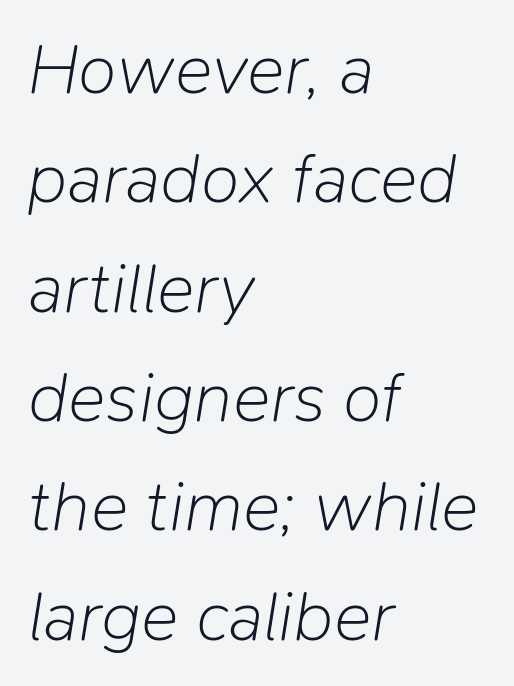
Slanted lettering throughout. Is the block centered? No — it sits flush against the left margin. The space directly below the letters is spotless. Standard letterfit; no display-style spreading of the glyphs. Is this a fixed-width face? No — the glyphs have proportional, varying widths. Ink coverage per letter is moderate at most.
